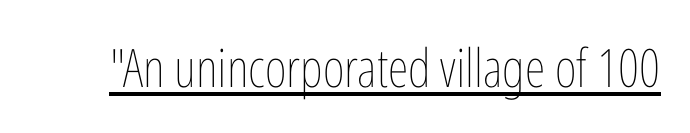
Underline: present. Character widths vary here, with narrow letters taking less room than wide ones. The weight would be labelled regular, book, light, or lighter still. A typesetter would call this zero additional tracking.
